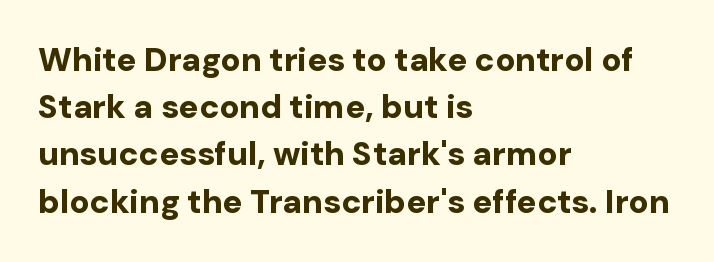
Q: Is the text bold? A: Yes.
Q: Is the text italic (slanted)? A: No, it is upright.
Q: Is the typeface a serif or a sans-serif typeface? A: Sans-serif.
Q: Is the text underlined? A: No.
Q: How is the paragraph aligned? A: Left-aligned.
Q: Is the spacing between letters normal or unusually wide? A: Normal.
Q: Is the spacing between lines tight, normal or loose? A: Normal.
Q: Width (condensed, normal, or wide)? A: Normal.
Q: Stroke contrast? A: Low.
Q: x-height? A: Medium.
Q: Monospaced? A: No.
